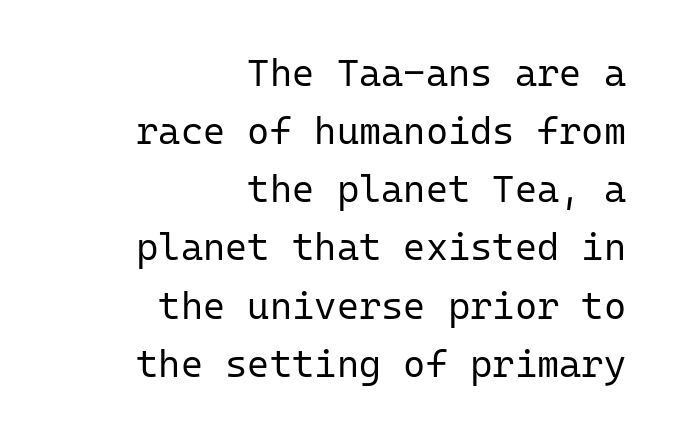
{"serif": "no", "italic": "no", "bold": "no", "weight": "regular", "width": "normal", "stroke_contrast": "low", "x_height": "medium", "monospaced": "yes", "underline": "no", "align": "right", "line_spacing": "normal", "line_spacing_ratio": 1.53, "letter_spacing": "normal", "letter_spacing_em": 0.0, "glyph_px": 38}
